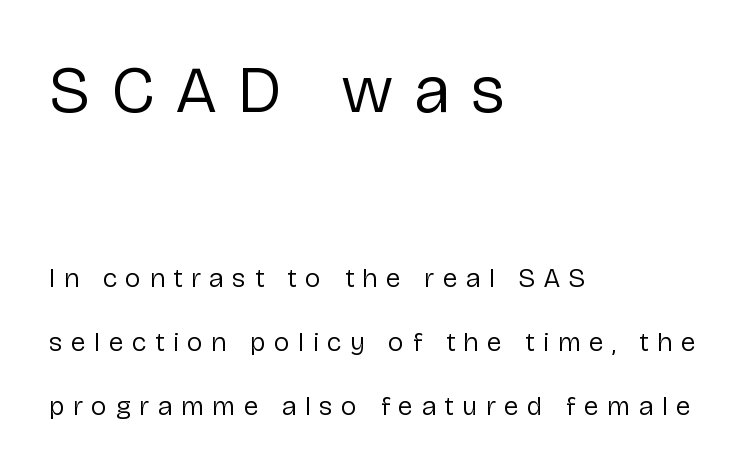
These lines stand farther apart than default settings would place them. Observe the wide spacing: letters keep a clear distance from each other. Underline: absent. The designer gave the opening block more size than the closing block.
